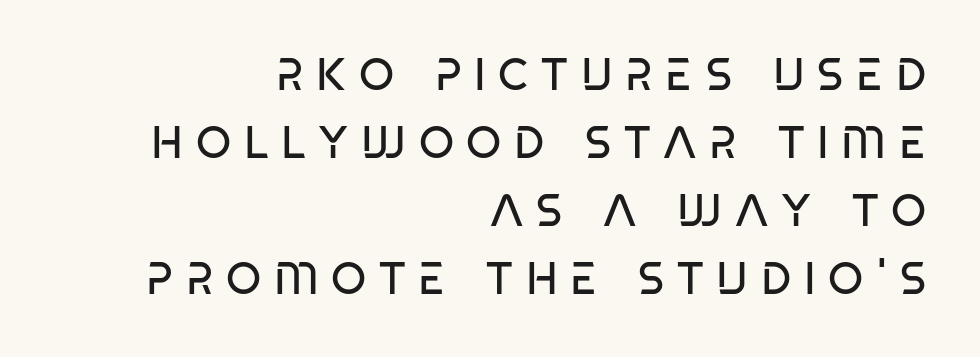
Q: Is the text bold? A: No.
Q: Is the text italic (slanted)? A: No, it is upright.
Q: Is the typeface a serif or a sans-serif typeface? A: Sans-serif.
Q: Is the text underlined? A: No.
Q: How is the paragraph aligned? A: Right-aligned.
Q: Is the spacing between letters normal or unusually wide? A: Unusually wide.
Q: Is the spacing between lines tight, normal or loose? A: Normal.
Q: Width (condensed, normal, or wide)? A: Condensed.
Q: Stroke contrast? A: Low.
Q: x-height? A: Large.
Q: Monospaced? A: No.
